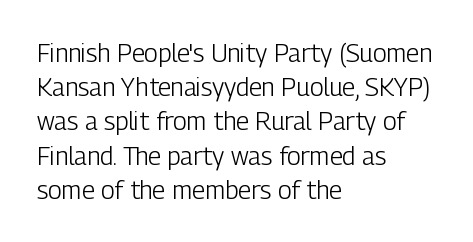
{"italic": "no", "bold": "no", "underline": "no", "align": "left", "line_spacing": "normal", "line_spacing_ratio": 1.37, "letter_spacing": "normal", "letter_spacing_em": 0.0, "glyph_px": 25}
